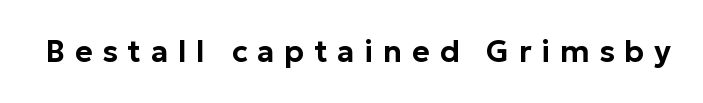
{"serif": "no", "italic": "no", "width": "normal", "stroke_contrast": "low", "x_height": "medium", "monospaced": "no", "underline": "no", "letter_spacing": "wide", "letter_spacing_em": 0.33, "glyph_px": 30}
